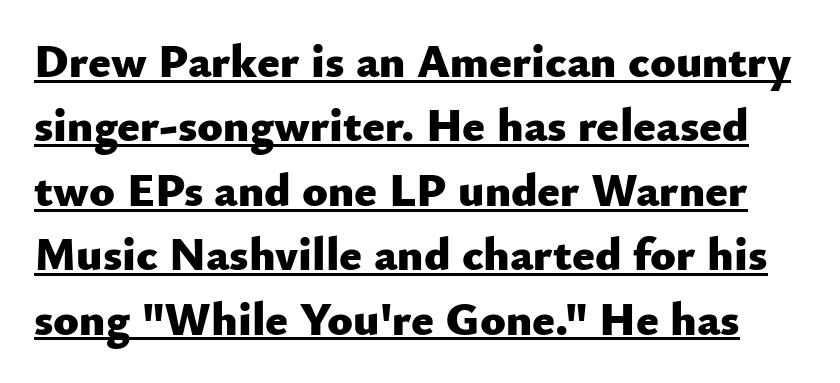
Here the glyphs are tracked normally, forming tight word shapes. The glyphs in this specimen are sans serif. Ordinary non-slanted type is in use. The font is running at its bold setting. Notice how descenders clear the ascenders below comfortably — that's standard leading. Here the designer chose a conventional face with non-uniform glyph widths.
